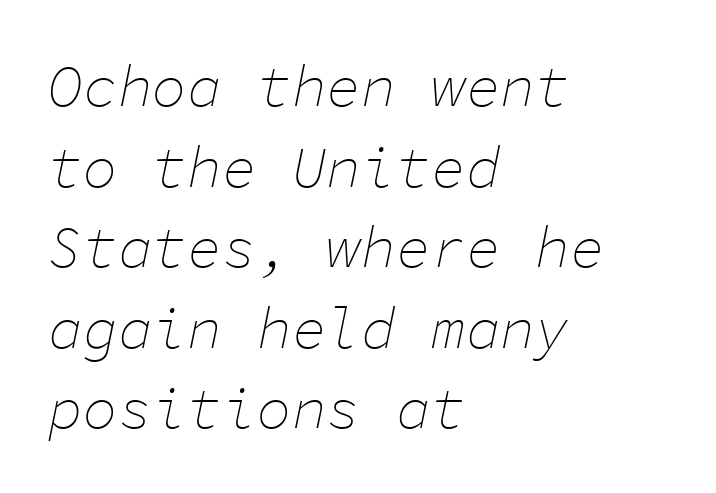
Q: Is the text bold? A: No.
Q: Is the text italic (slanted)? A: Yes, it leans right by about 11 degrees.
Q: Is the text underlined? A: No.
Q: How is the paragraph aligned? A: Left-aligned.
Q: Is the spacing between letters normal or unusually wide? A: Normal.
Q: Is the spacing between lines tight, normal or loose? A: Normal.
Q: Width (condensed, normal, or wide)? A: Normal.
Q: Stroke contrast? A: Low.
Q: x-height? A: Medium.
Q: Monospaced? A: Yes.
